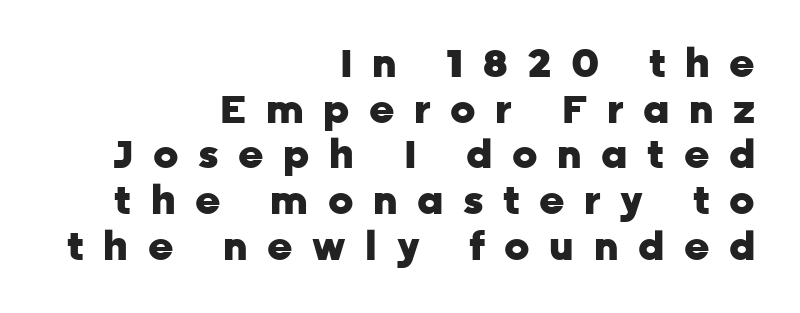
The image shows 39 px heavy sans-serif type, upright; set right-aligned, line spacing 1.17x, unusually wide letter spacing (+0.5 em), not underlined; low stroke contrast and a medium x-height.
